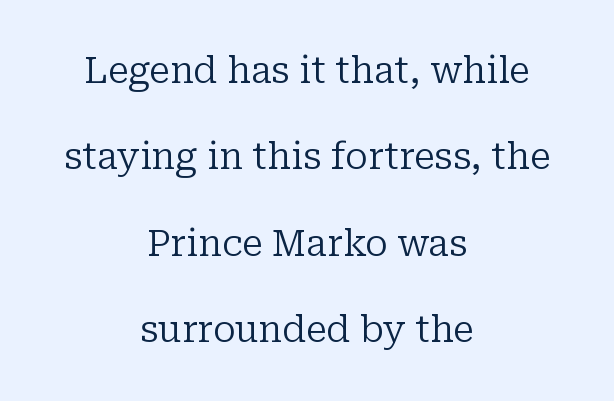
The rendering keeps characters at their native spacing. You could not count columns in this text — the font is proportionally spaced. This is serif lettering, the kind often seen in printed books. Reading down the column, the eye jumps a long way to each next line.
